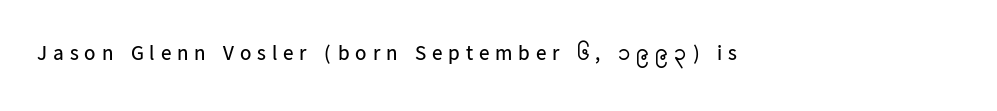
The image shows 21 px text type, upright; set unusually wide letter spacing (+0.28 em), not underlined.
